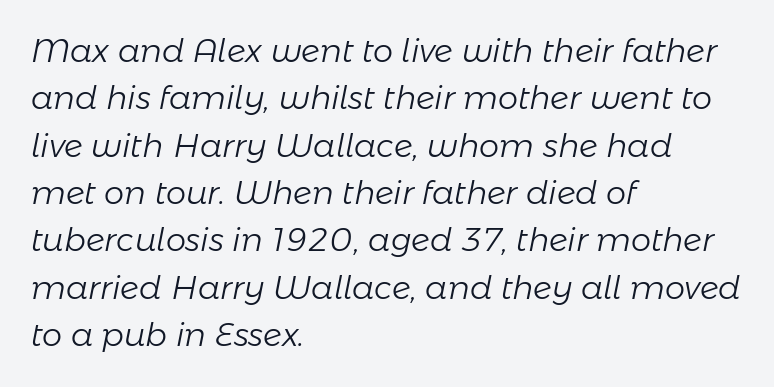
{"italic": "yes", "lean": "right", "slant_degrees": 11, "bold": "no", "weight": "light", "width": "normal", "stroke_contrast": "low", "x_height": "medium", "monospaced": "no", "underline": "no", "align": "left", "line_spacing": "normal", "line_spacing_ratio": 1.48, "letter_spacing": "normal", "letter_spacing_em": 0.0, "glyph_px": 32}
